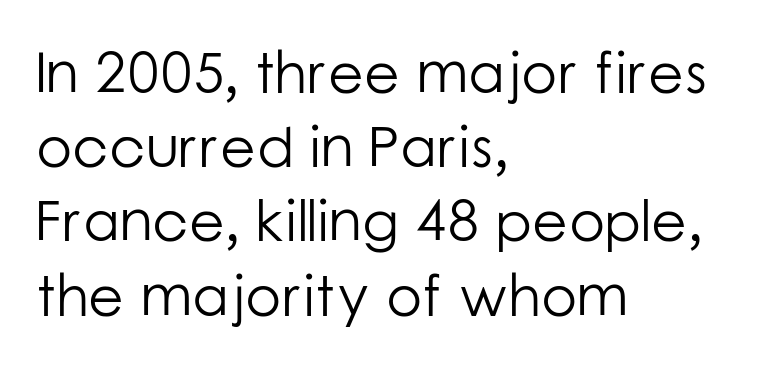
Q: Is the text bold? A: No.
Q: Is the text italic (slanted)? A: No, it is upright.
Q: Is the typeface a serif or a sans-serif typeface? A: Sans-serif.
Q: Is the text underlined? A: No.
Q: How is the paragraph aligned? A: Left-aligned.
Q: Is the spacing between letters normal or unusually wide? A: Normal.
Q: Is the spacing between lines tight, normal or loose? A: Normal.
Q: Width (condensed, normal, or wide)? A: Normal.
Q: Stroke contrast? A: Low.
Q: x-height? A: Medium.
Q: Monospaced? A: No.
